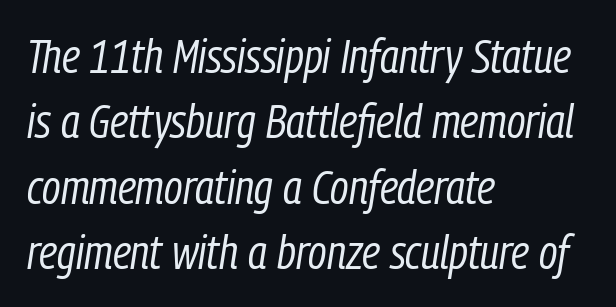
Notice how descenders clear the ascenders below comfortably — that's standard leading. Tall strokes in this sample are angled rather than plumb. The typeface has the unassuming heft of standard copy or less. Where is the straight margin? On the left. Note the varied advance widths — an 'i' is clearly narrower than an 'm'. Look at the tracking — it's just the regular setting, nothing added.
